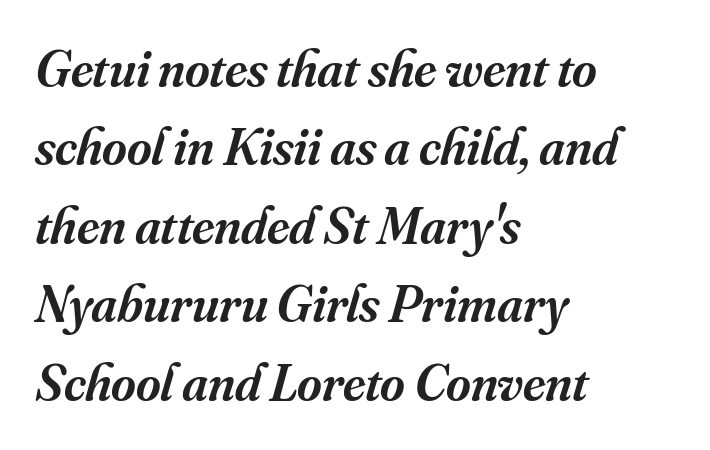
Think of a printed novel: that variable character pitch is what you see here. This is the in-between weight designers call semibold or demi. Typographically, this falls in the serif category. A normal amount of white space separates one row of letters from the next.
